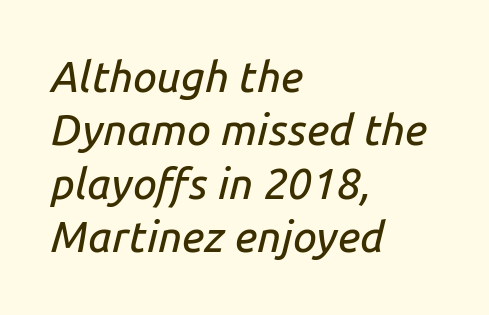
The image shows 43 px text type, italic (leaning right); set left-aligned, line spacing 1.24x, normal letter spacing, not underlined; low stroke contrast and a medium x-height.
